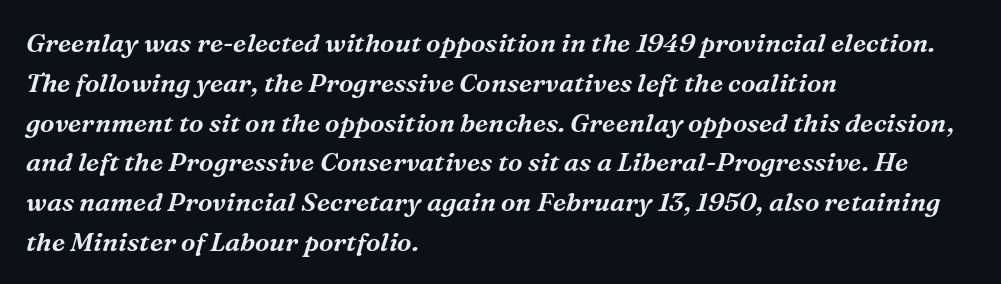
{"italic": "yes", "lean": "right", "slant_degrees": 16, "underline": "no", "align": "left", "line_spacing": "normal", "line_spacing_ratio": 1.53, "letter_spacing": "normal", "letter_spacing_em": 0.0, "glyph_px": 26}
